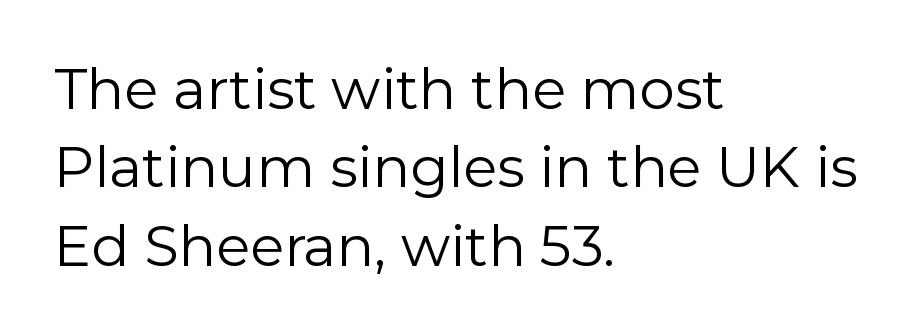
The image shows 56 px regular-weight sans-serif type, upright; set left-aligned, normal line spacing (1.4x), normal letter spacing, not underlined; low stroke contrast and a medium x-height.
